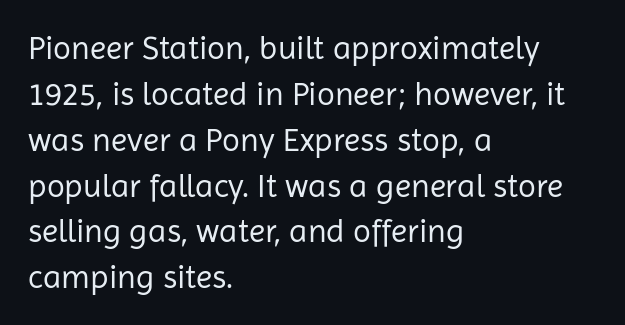
{"serif": "no", "italic": "no", "bold": "no", "weight": "regular", "width": "normal", "stroke_contrast": "low", "x_height": "medium", "monospaced": "no", "underline": "no", "align": "left", "line_spacing": "normal", "line_spacing_ratio": 1.39, "letter_spacing": "normal", "letter_spacing_em": 0.0, "glyph_px": 33}
